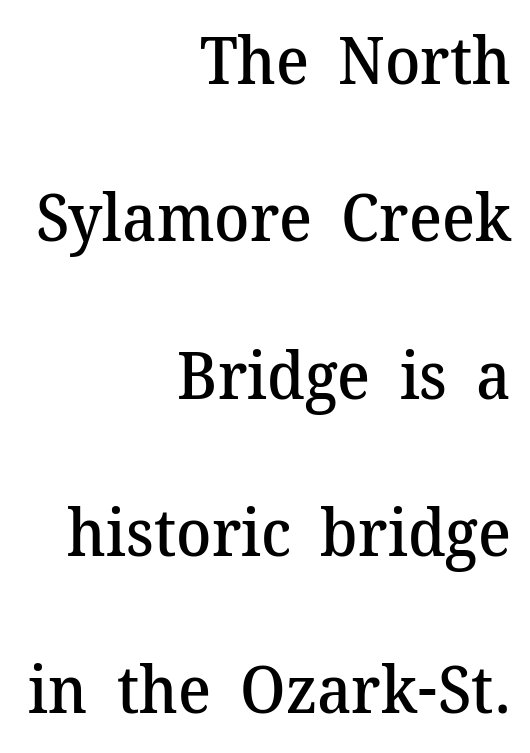
The image shows 65 px semibold serif type, upright; set right-aligned, loose line spacing (2.42x), normal letter spacing, not underlined; medium stroke contrast and a medium x-height.
